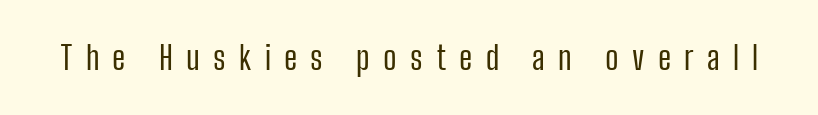
{"serif": "no", "italic": "no", "bold": "no", "weight": "regular", "width": "condensed", "stroke_contrast": "low", "x_height": "medium", "monospaced": "no", "underline": "no", "letter_spacing": "wide", "letter_spacing_em": 0.4, "glyph_px": 33}
